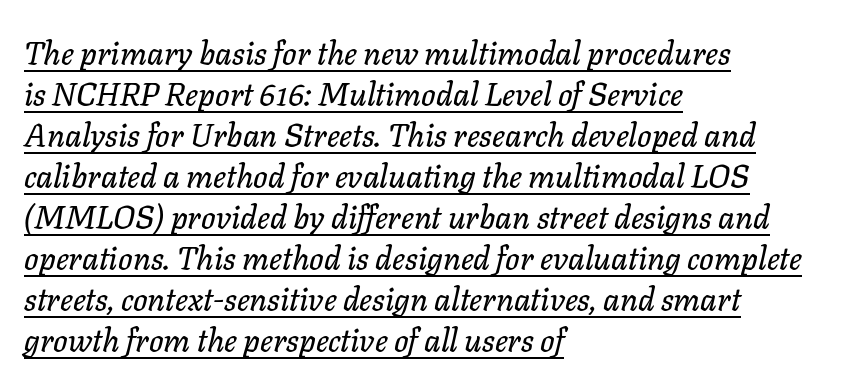
Q: Is the text italic (slanted)? A: Yes, it leans right by about 11 degrees.
Q: Is the text underlined? A: Yes.
Q: How is the paragraph aligned? A: Left-aligned.
Q: Is the spacing between letters normal or unusually wide? A: Normal.
Q: Is the spacing between lines tight, normal or loose? A: Normal.
Q: Width (condensed, normal, or wide)? A: Normal.
Q: Stroke contrast? A: Low.
Q: x-height? A: Medium.
Q: Monospaced? A: No.
